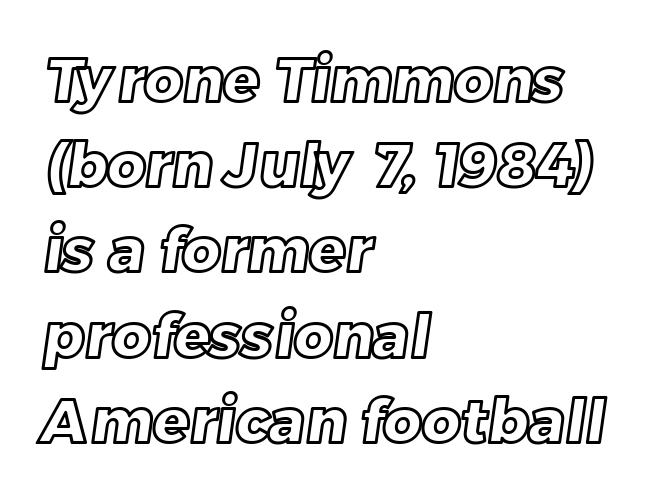
{"width": "normal", "x_height": "large", "monospaced": "no", "underline": "no", "align": "left", "line_spacing": "normal", "line_spacing_ratio": 1.42, "letter_spacing": "normal", "letter_spacing_em": 0.0, "glyph_px": 60}
